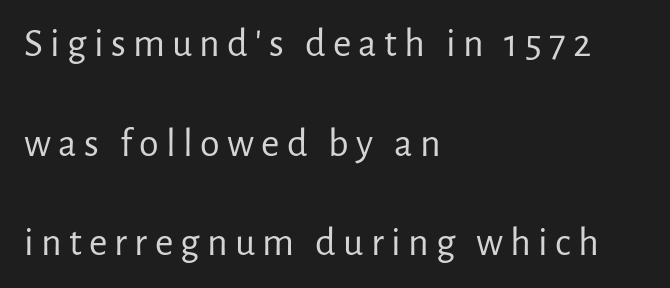
Q: Is the text bold? A: No.
Q: Is the text italic (slanted)? A: No, it is upright.
Q: Is the typeface a serif or a sans-serif typeface? A: Sans-serif.
Q: Is the text underlined? A: No.
Q: How is the paragraph aligned? A: Left-aligned.
Q: Is the spacing between lines tight, normal or loose? A: Loose.
Q: Width (condensed, normal, or wide)? A: Normal.
Q: Stroke contrast? A: Low.
Q: x-height? A: Medium.
Q: Monospaced? A: No.
